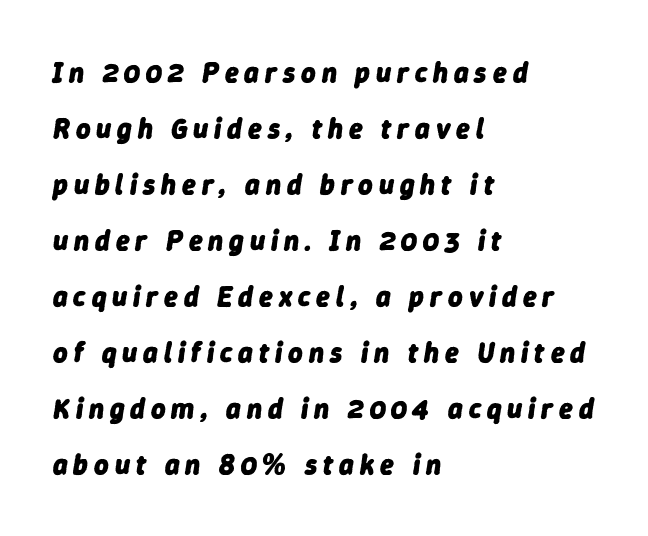
Q: Is the text bold? A: Yes.
Q: Is the text italic (slanted)? A: Yes, it leans right by about 9 degrees.
Q: Is the text underlined? A: No.
Q: How is the paragraph aligned? A: Left-aligned.
Q: Is the spacing between letters normal or unusually wide? A: Unusually wide.
Q: Is the spacing between lines tight, normal or loose? A: Loose.
Q: Width (condensed, normal, or wide)? A: Normal.
Q: Stroke contrast? A: Low.
Q: x-height? A: Medium.
Q: Monospaced? A: No.
